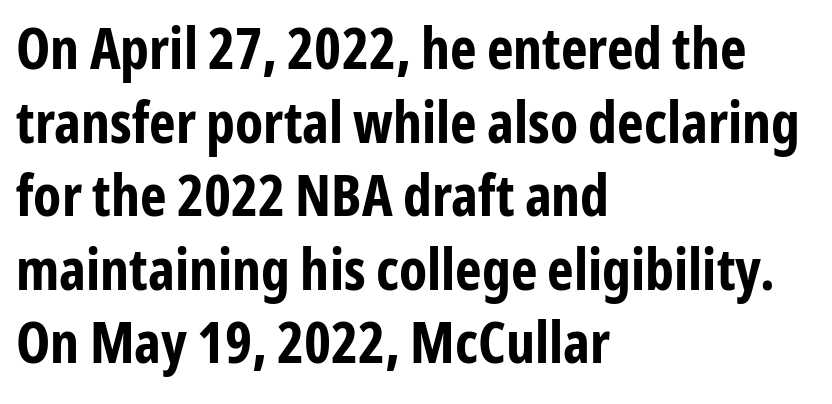
Q: Is the text bold? A: Yes.
Q: Is the text italic (slanted)? A: No, it is upright.
Q: Is the typeface a serif or a sans-serif typeface? A: Sans-serif.
Q: Is the text underlined? A: No.
Q: How is the paragraph aligned? A: Left-aligned.
Q: Is the spacing between letters normal or unusually wide? A: Normal.
Q: Is the spacing between lines tight, normal or loose? A: Normal.
Q: Width (condensed, normal, or wide)? A: Condensed.
Q: Stroke contrast? A: Low.
Q: x-height? A: Medium.
Q: Monospaced? A: No.
